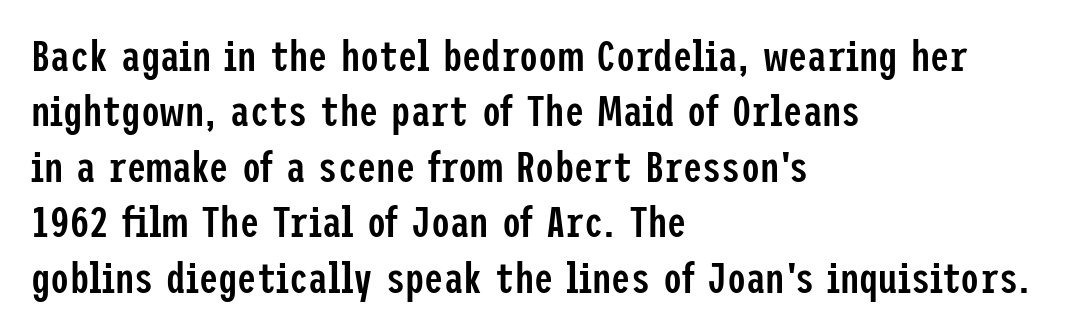
Only glyphs here, with clear space below each row. Nope, no serifs anywhere on these letters. Regular leading. The horizontal fit of the characters is conventional and even.
